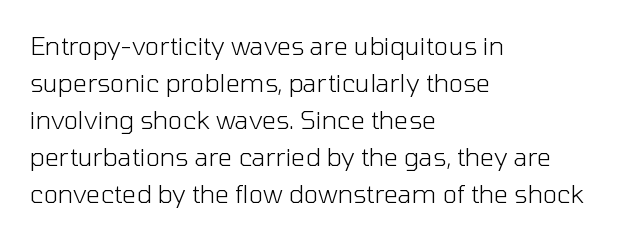
{"italic": "no", "bold": "no", "underline": "no", "align": "left", "line_spacing": "normal", "line_spacing_ratio": 1.48, "letter_spacing": "normal", "letter_spacing_em": 0.0, "glyph_px": 25}
